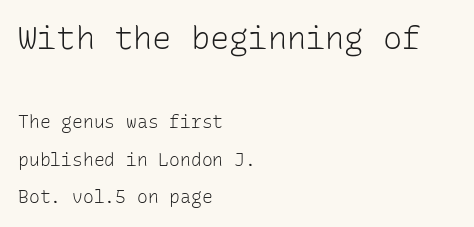
Quick note: underline off. Is the letter spacing exaggerated? No — it looks like the ordinary default. Size hierarchy here favors the leading block over the trailing one. Does the type have serifs? No, each stem ends abruptly. Weight: in the light-to-regular range.
